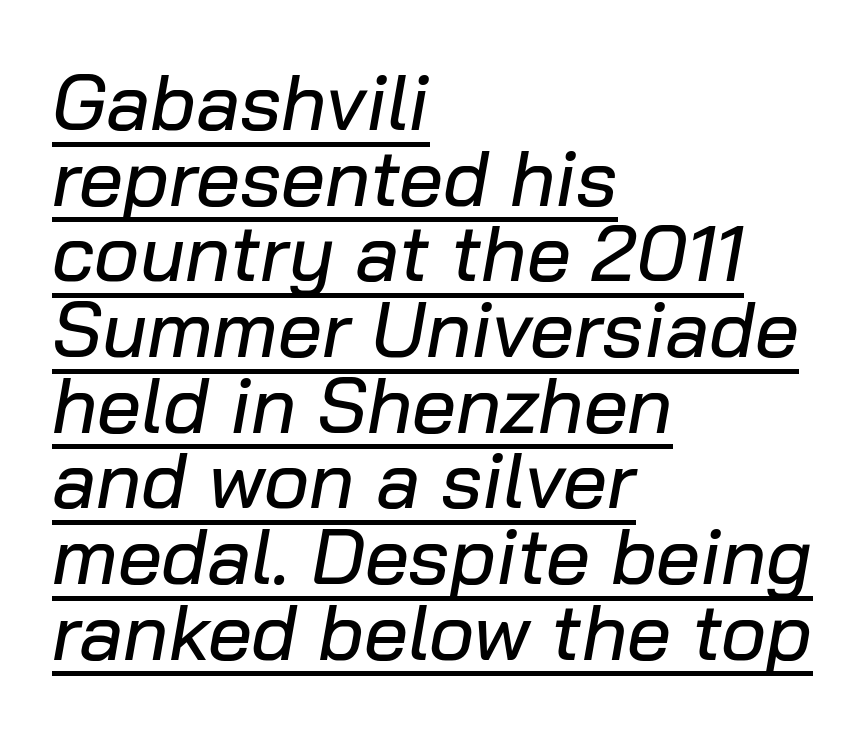
The glyphs look as if they've been sheared to an angle. The line texture is even and compact thanks to regular tracking. This is underlined copy, the kind a proofreader might mark for attention. Left-aligned paragraph, ragged on the right.
